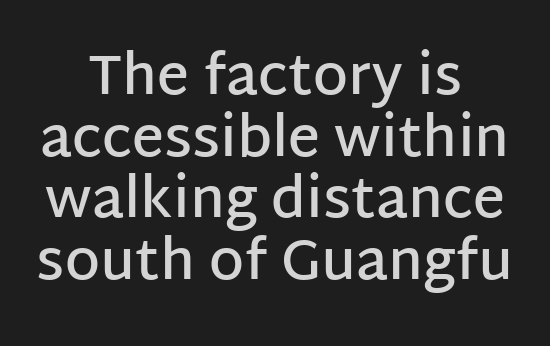
The image shows 56 px semibold sans-serif type, upright; set centered, tight line spacing (1.1x), normal letter spacing, not underlined; low stroke contrast and a large x-height.
